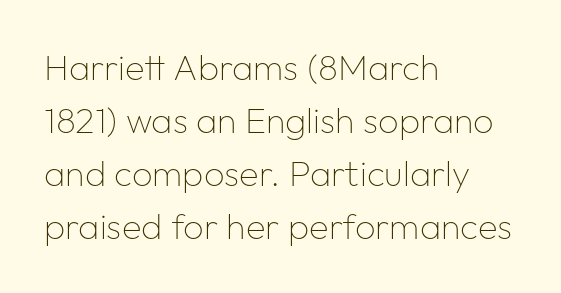
The image shows 36 px thin sans-serif type, upright; set left-aligned, normal line spacing (1.47x), normal letter spacing, not underlined; low stroke contrast and a medium x-height.
